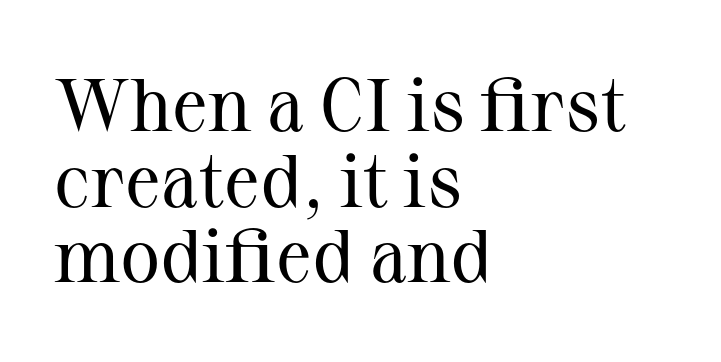
Q: Is the text bold? A: No.
Q: Is the text italic (slanted)? A: No, it is upright.
Q: Is the typeface a serif or a sans-serif typeface? A: Serif.
Q: Is the text underlined? A: No.
Q: How is the paragraph aligned? A: Left-aligned.
Q: Is the spacing between letters normal or unusually wide? A: Normal.
Q: Is the spacing between lines tight, normal or loose? A: Tight.
Q: Width (condensed, normal, or wide)? A: Normal.
Q: Stroke contrast? A: Medium.
Q: x-height? A: Medium.
Q: Monospaced? A: No.
